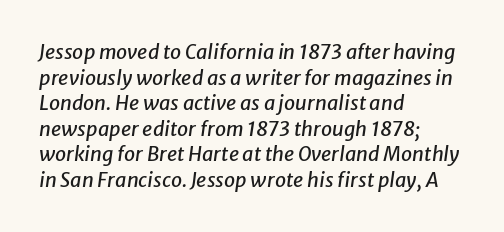
{"italic": "yes", "lean": "right", "slant_degrees": 8, "underline": "no", "align": "left", "line_spacing": "normal", "line_spacing_ratio": 1.28, "letter_spacing": "normal", "letter_spacing_em": 0.0, "glyph_px": 20}
